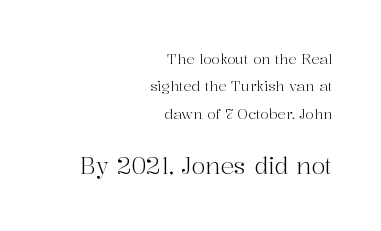
The image shows 23 px text type, upright; set right-aligned, loose line spacing (1.95x), normal letter spacing, not underlined; the second (bottom) block is 1.64x larger.
